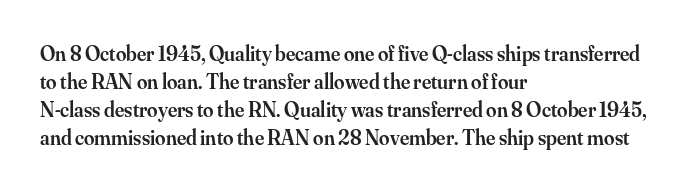
{"italic": "no", "bold": "semi", "underline": "no", "align": "left", "line_spacing": "normal", "line_spacing_ratio": 1.33, "letter_spacing": "normal", "letter_spacing_em": 0.0, "glyph_px": 21}
